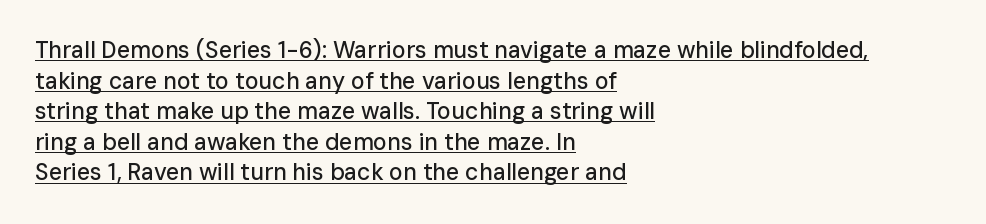
Q: Is the text italic (slanted)? A: No, it is upright.
Q: Is the text underlined? A: Yes.
Q: How is the paragraph aligned? A: Left-aligned.
Q: Is the spacing between letters normal or unusually wide? A: Normal.
Q: Is the spacing between lines tight, normal or loose? A: Normal.
